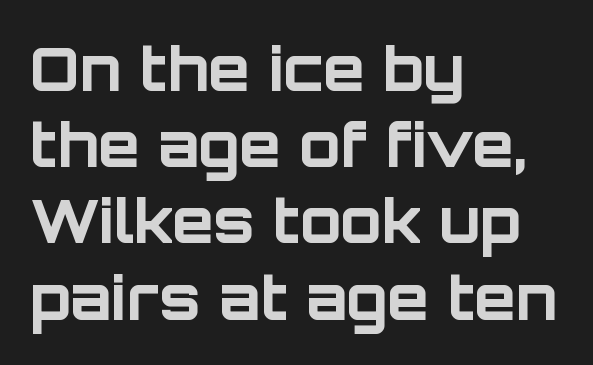
Q: Is the text bold? A: Yes.
Q: Is the text italic (slanted)? A: No, it is upright.
Q: Is the typeface a serif or a sans-serif typeface? A: Sans-serif.
Q: Is the text underlined? A: No.
Q: How is the paragraph aligned? A: Left-aligned.
Q: Is the spacing between letters normal or unusually wide? A: Normal.
Q: Is the spacing between lines tight, normal or loose? A: Normal.
Q: Width (condensed, normal, or wide)? A: Normal.
Q: Stroke contrast? A: Low.
Q: x-height? A: Large.
Q: Monospaced? A: No.
